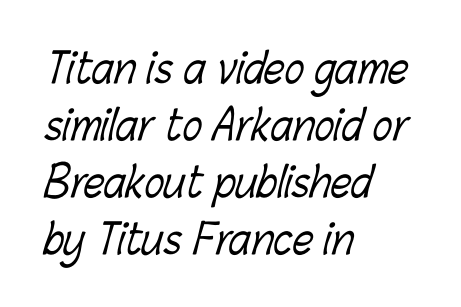
The image shows 41 px light, condensed type; set left-aligned, normal line spacing (1.39x), normal letter spacing, not underlined; low stroke contrast and a medium x-height.
